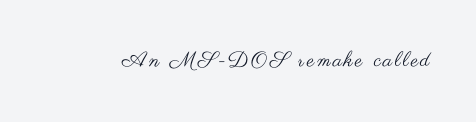
Weight: regular or lighter. This rendering features lettering with no underline.
